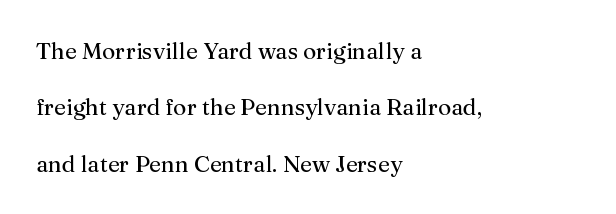
Ink coverage per letter is moderate at most. The rag falls on the right side of this text block. Between one letter and the next there's only the usual sliver of space. Reading down the column, the eye jumps a long way to each next line.
